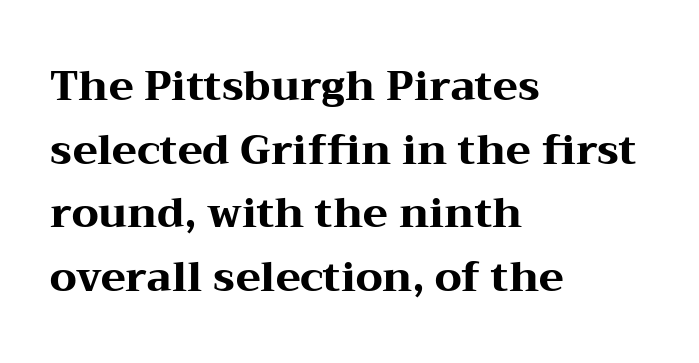
The image shows 41 px heavy, wide serif type, upright; set left-aligned, normal line spacing (1.55x), normal letter spacing, not underlined; medium stroke contrast and a medium x-height.
